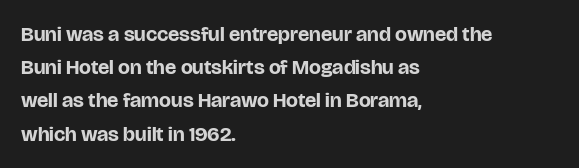
{"italic": "no", "bold": "yes", "underline": "no", "align": "left", "line_spacing": "normal", "line_spacing_ratio": 1.58, "letter_spacing": "normal", "letter_spacing_em": 0.0, "glyph_px": 21}
